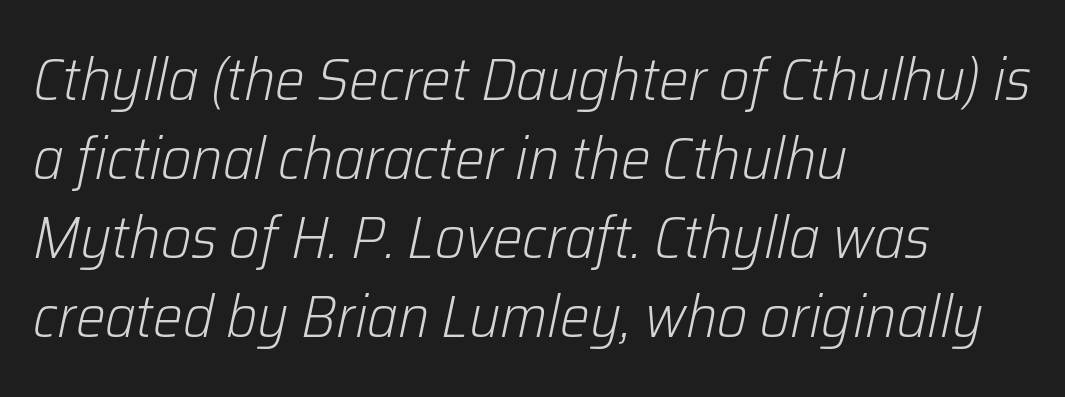
{"italic": "yes", "lean": "right", "slant_degrees": 12, "bold": "no", "weight": "light", "width": "normal", "stroke_contrast": "low", "x_height": "medium", "monospaced": "no", "underline": "no", "align": "left", "line_spacing": "normal", "line_spacing_ratio": 1.34, "letter_spacing": "normal", "letter_spacing_em": 0.0, "glyph_px": 59}
